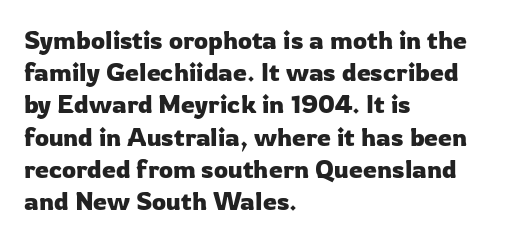
Q: Is the text italic (slanted)? A: No, it is upright.
Q: Is the text underlined? A: No.
Q: How is the paragraph aligned? A: Left-aligned.
Q: Is the spacing between letters normal or unusually wide? A: Normal.
Q: Is the spacing between lines tight, normal or loose? A: Normal.
